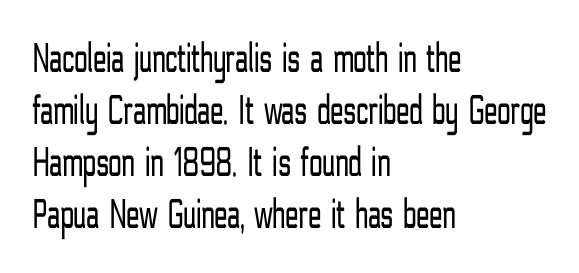
The image shows 43 px light, condensed sans-serif type, upright; set left-aligned, line spacing 1.21x, normal letter spacing, not underlined; low stroke contrast and a medium x-height.
